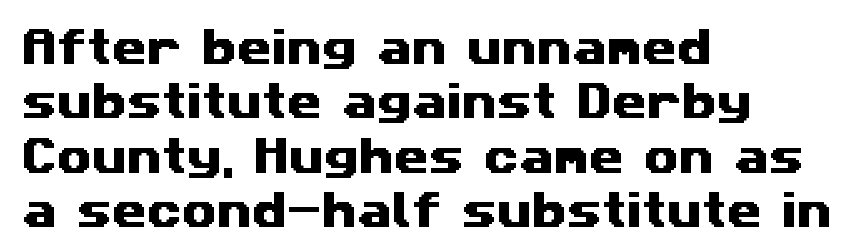
The image shows 40 px wide sans-serif type; set left-aligned, normal line spacing (1.36x), normal letter spacing, not underlined; medium stroke contrast and a medium x-height.
